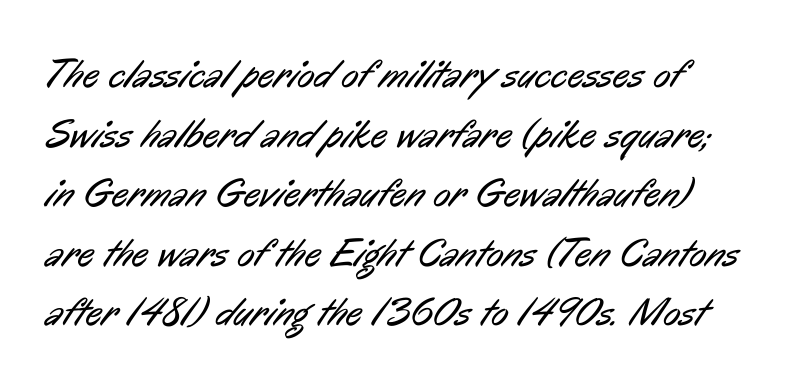
{"serif": "no", "bold": "no", "weight": "regular", "width": "condensed", "stroke_contrast": "low", "x_height": "medium", "monospaced": "no", "underline": "no", "line_spacing": "normal", "line_spacing_ratio": 1.49, "letter_spacing": "normal", "letter_spacing_em": 0.0, "glyph_px": 40}
